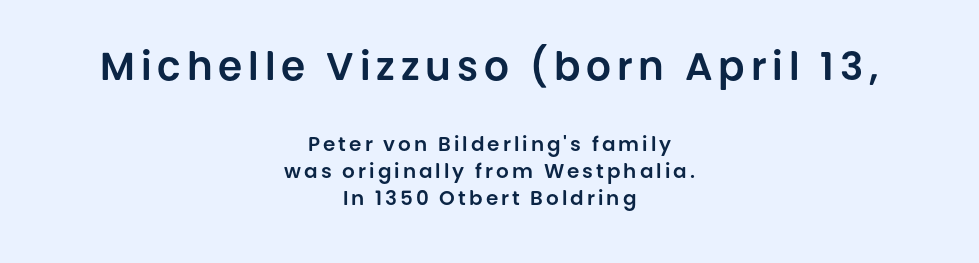
The image shows 39 px sans-serif type, upright; set centered, normal line spacing (1.37x), not underlined; the first (top) block is 1.95x larger; low stroke contrast and a large x-height.
